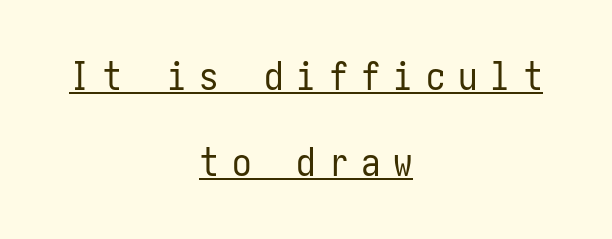
The image shows 39 px regular-weight, condensed sans-serif type, upright; set centered, loose line spacing (2.21x), unusually wide letter spacing (+0.33 em), underlined; low stroke contrast and a medium x-height.
